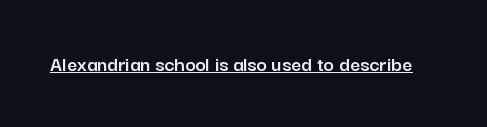
The image shows 22 px text type, upright; set normal letter spacing, underlined.
